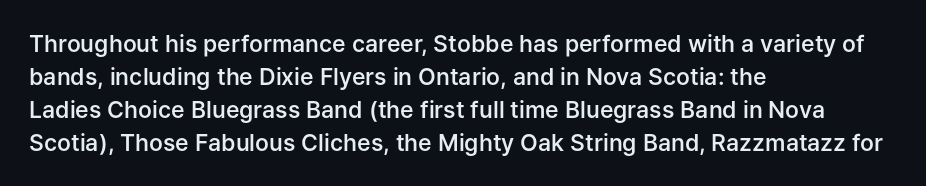
Q: Is the text bold? A: Semi-bold.
Q: Is the text italic (slanted)? A: No, it is upright.
Q: Is the text underlined? A: No.
Q: How is the paragraph aligned? A: Left-aligned.
Q: Is the spacing between letters normal or unusually wide? A: Normal.
Q: Is the spacing between lines tight, normal or loose? A: Normal.
